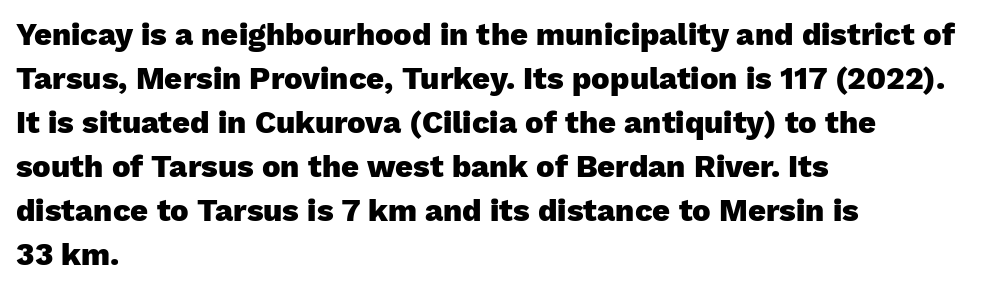
{"serif": "no", "italic": "no", "bold": "yes", "weight": "heavy", "width": "normal", "stroke_contrast": "low", "x_height": "medium", "monospaced": "no", "underline": "no", "align": "left", "line_spacing": "normal", "line_spacing_ratio": 1.42, "letter_spacing": "normal", "letter_spacing_em": 0.0, "glyph_px": 31}
